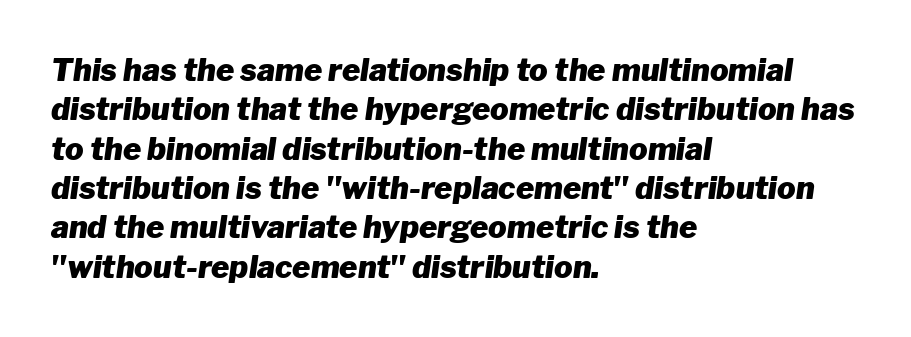
{"italic": "yes", "lean": "right", "slant_degrees": 8, "bold": "yes", "weight": "heavy", "width": "normal", "stroke_contrast": "low", "x_height": "medium", "monospaced": "no", "underline": "no", "align": "left", "line_spacing": "normal", "line_spacing_ratio": 1.27, "letter_spacing": "normal", "letter_spacing_em": 0.0, "glyph_px": 31}
